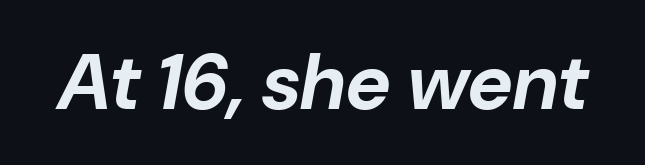
The image shows 78 px bold type, italic (leaning right); set normal letter spacing, not underlined; low stroke contrast and a medium x-height.
